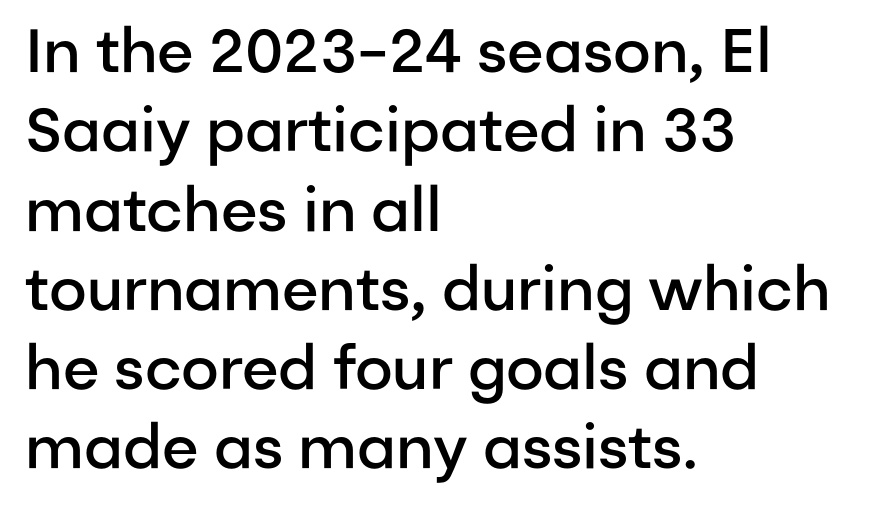
One glance says typical: line gaps are just what's usual. The specimen reads as upright at a glance. Weight check: semibold — heavier than regular, not quite bold. Glance below the letters and you will spot only blank space. This sample uses a sans-serif face.
